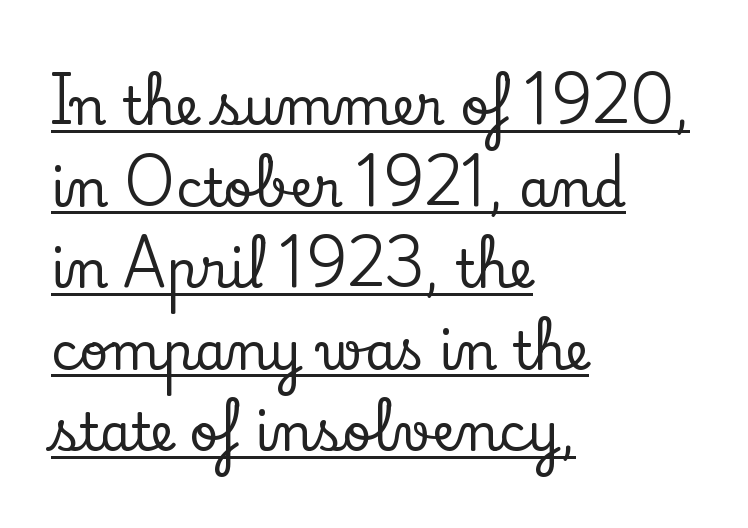
The image shows 51 px text type, upright; set left-aligned, normal line spacing (1.6x), normal letter spacing, underlined; low stroke contrast and a small x-height.
